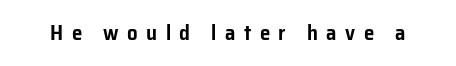
{"italic": "no", "underline": "no", "letter_spacing": "wide", "letter_spacing_em": 0.4, "glyph_px": 21}
